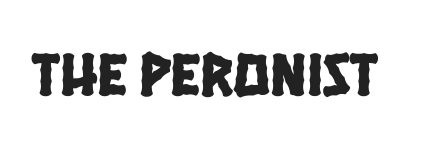
{"serif": "no", "width": "condensed", "stroke_contrast": "low", "x_height": "large", "monospaced": "no", "underline": "no", "letter_spacing": "normal", "letter_spacing_em": 0.0, "glyph_px": 61}
